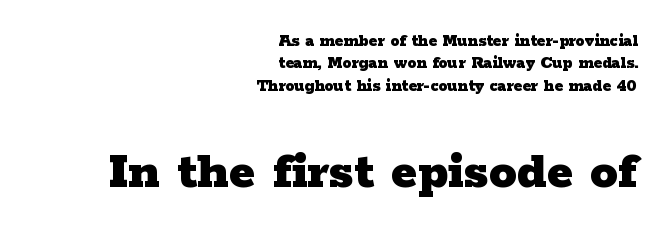
Here the glyphs are tracked normally, forming tight word shapes. Alignment: flush right. This is the regular roman posture of the typeface. Looks like regular typesetting: each glyph gets only the width it needs. Descenders are the only things crossing below the line. You can tell from the footed stems that serif type was used.
